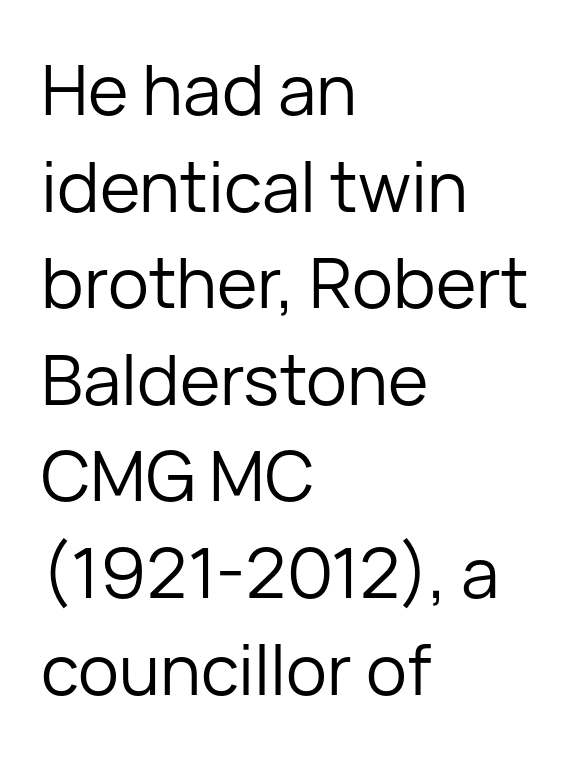
The image shows 69 px regular-weight sans-serif type, upright; set left-aligned, normal line spacing (1.4x), normal letter spacing, not underlined; low stroke contrast and a medium x-height.
